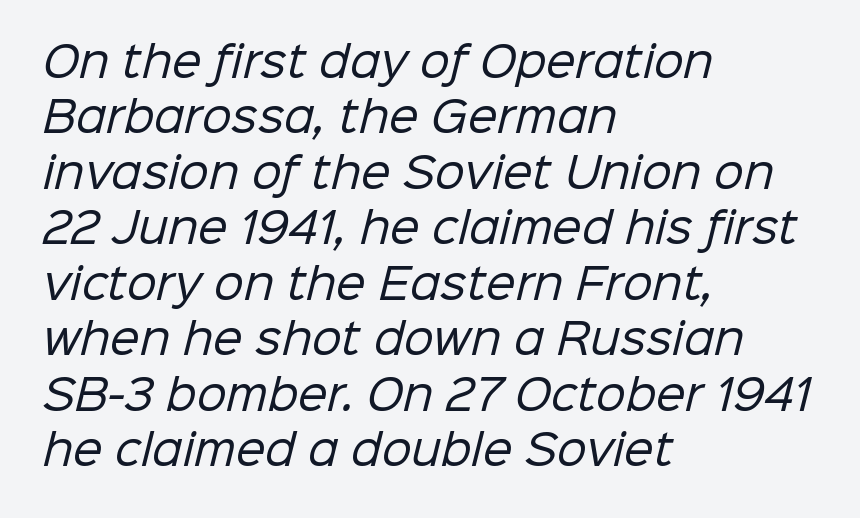
{"serif": "no", "bold": "no", "weight": "regular", "width": "normal", "stroke_contrast": "low", "x_height": "medium", "monospaced": "no", "underline": "no", "align": "left", "line_spacing": "normal", "line_spacing_ratio": 1.32, "letter_spacing": "normal", "letter_spacing_em": 0.0, "glyph_px": 42}
